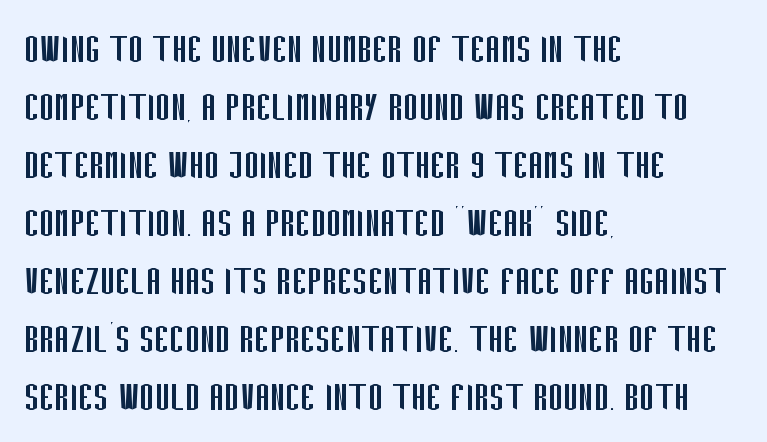
{"serif": "no", "italic": "no", "bold": "no", "weight": "regular", "width": "condensed", "stroke_contrast": "low", "x_height": "large", "monospaced": "no", "underline": "no", "align": "left", "line_spacing": "normal", "line_spacing_ratio": 1.29, "letter_spacing": "normal", "letter_spacing_em": 0.0, "glyph_px": 45}
